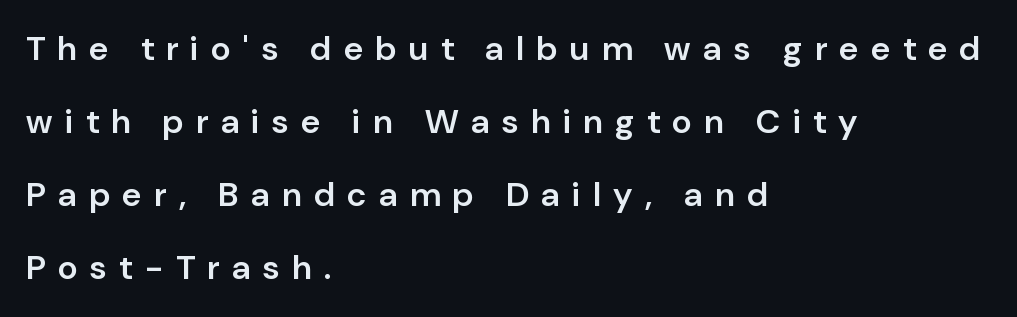
{"serif": "no", "italic": "no", "bold": "semi", "weight": "semibold", "width": "normal", "stroke_contrast": "low", "x_height": "medium", "monospaced": "no", "underline": "no", "align": "left", "line_spacing": "loose", "line_spacing_ratio": 2.15, "letter_spacing": "wide", "letter_spacing_em": 0.37, "glyph_px": 34}
